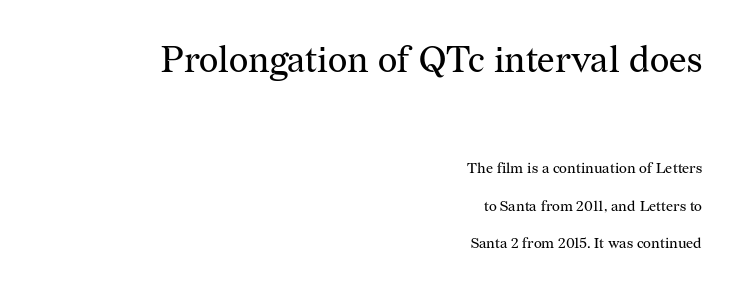
Q: Is the text bold? A: No.
Q: Is the text italic (slanted)? A: No, it is upright.
Q: Is the typeface a serif or a sans-serif typeface? A: Serif.
Q: Is the text underlined? A: No.
Q: How is the paragraph aligned? A: Right-aligned.
Q: Is the spacing between letters normal or unusually wide? A: Normal.
Q: Is the spacing between lines tight, normal or loose? A: Loose.
Q: Which block of text is set in a larger size, the first (top) or the second (bottom)? A: The first (top) one.
Q: Width (condensed, normal, or wide)? A: Normal.
Q: Stroke contrast? A: Medium.
Q: x-height? A: Medium.
Q: Monospaced? A: No.
